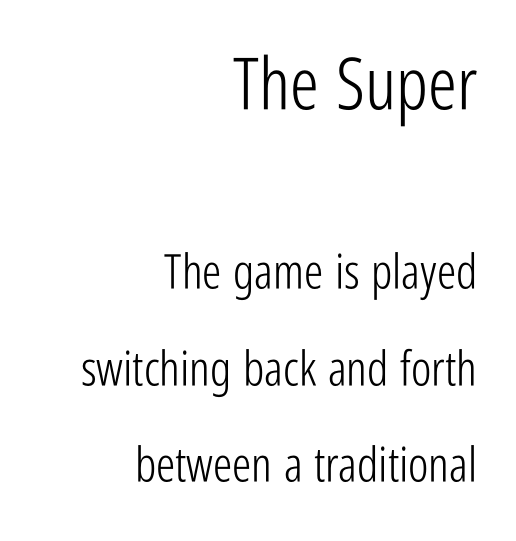
A typesetter would label this face a sans. The font is comparable to plain body text, perhaps lighter. Glance below the letters and you will spot only blank space. Varying glyph widths throughout — classic text-font behaviour. Tall strokes in this sample are plumb rather than angled. The leading is generous, giving the passage an open texture.
